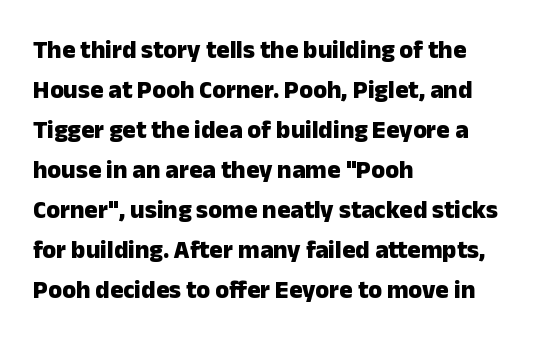
The image shows 25 px bold type, upright; set left-aligned, normal line spacing (1.6x), normal letter spacing, not underlined.
